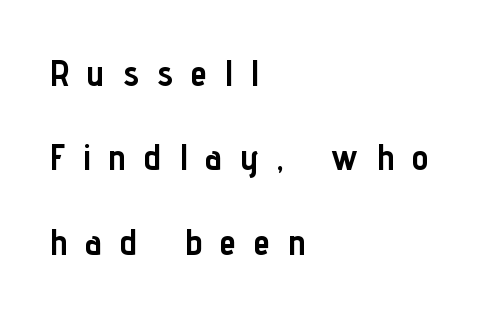
{"serif": "no", "italic": "no", "bold": "yes", "weight": "semibold", "width": "condensed", "stroke_contrast": "low", "x_height": "medium", "monospaced": "no", "underline": "no", "align": "left", "line_spacing": "loose", "line_spacing_ratio": 2.28, "letter_spacing": "wide", "letter_spacing_em": 0.5, "glyph_px": 37}
